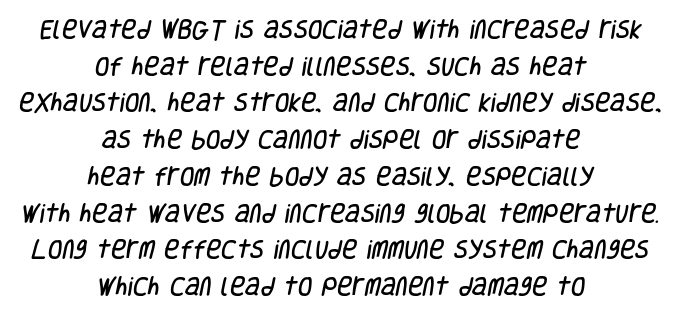
Q: Is the text underlined? A: No.
Q: How is the paragraph aligned? A: Centered.
Q: Is the spacing between letters normal or unusually wide? A: Normal.
